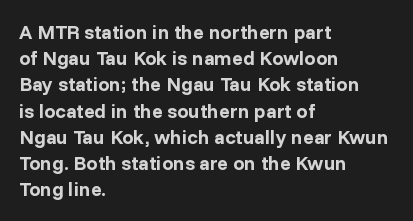
{"italic": "no", "bold": "yes", "underline": "no", "align": "left", "line_spacing": "normal", "line_spacing_ratio": 1.31, "letter_spacing": "normal", "letter_spacing_em": 0.0, "glyph_px": 20}
